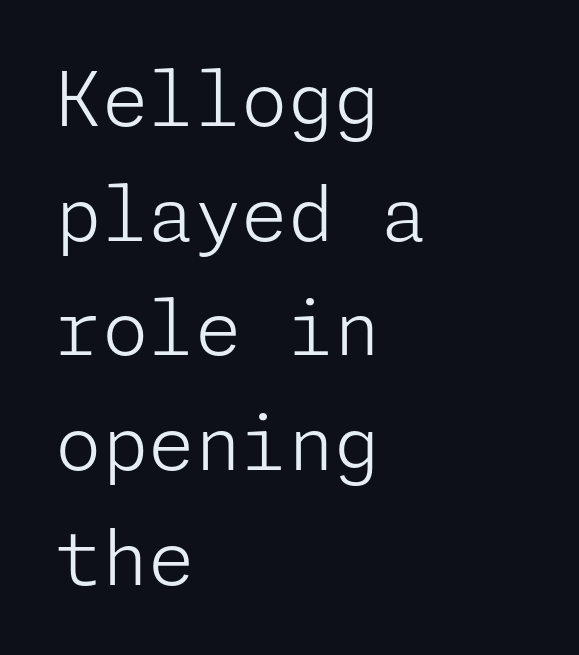
{"serif": "no", "italic": "no", "bold": "no", "weight": "light", "width": "normal", "stroke_contrast": "low", "x_height": "medium", "underline": "no", "align": "left", "line_spacing": "normal", "line_spacing_ratio": 1.53, "letter_spacing": "normal", "letter_spacing_em": 0.0, "glyph_px": 75}
